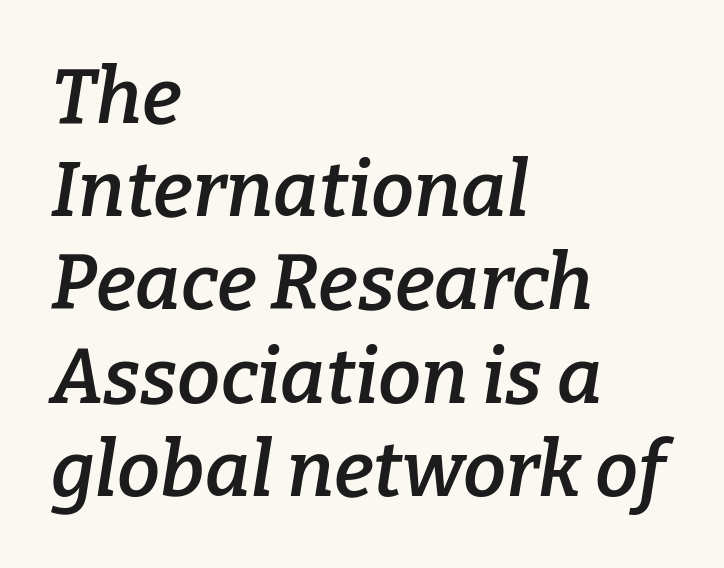
Q: Is the text bold? A: Semi-bold.
Q: Is the text italic (slanted)? A: Yes, it leans right by about 9 degrees.
Q: Is the typeface a serif or a sans-serif typeface? A: Serif.
Q: Is the text underlined? A: No.
Q: How is the paragraph aligned? A: Left-aligned.
Q: Is the spacing between letters normal or unusually wide? A: Normal.
Q: Width (condensed, normal, or wide)? A: Normal.
Q: Stroke contrast? A: Low.
Q: x-height? A: Medium.
Q: Monospaced? A: No.
